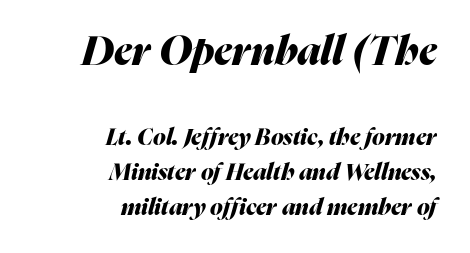
Q: Is the text bold? A: Yes.
Q: Is the text italic (slanted)? A: Yes, it leans right by about 16 degrees.
Q: Is the text underlined? A: No.
Q: How is the paragraph aligned? A: Right-aligned.
Q: Is the spacing between letters normal or unusually wide? A: Normal.
Q: Is the spacing between lines tight, normal or loose? A: Normal.
Q: Which block of text is set in a larger size, the first (top) or the second (bottom)? A: The first (top) one.
Q: Width (condensed, normal, or wide)? A: Normal.
Q: Stroke contrast? A: Medium.
Q: x-height? A: Medium.
Q: Monospaced? A: No.
